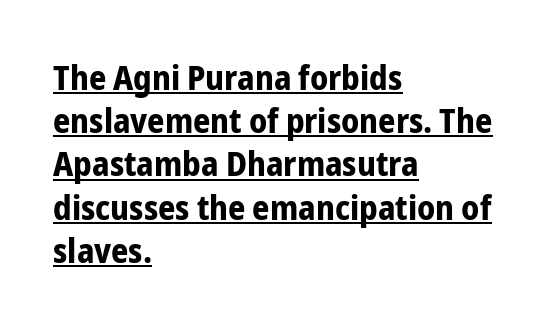
Each line of the rendering has a horizontal stroke beneath the glyphs. Pretty heavy lettering here — definitely bold. Rendered with straight, roman letterforms. The passage shown is typed in a proportional face where columns would drift.
